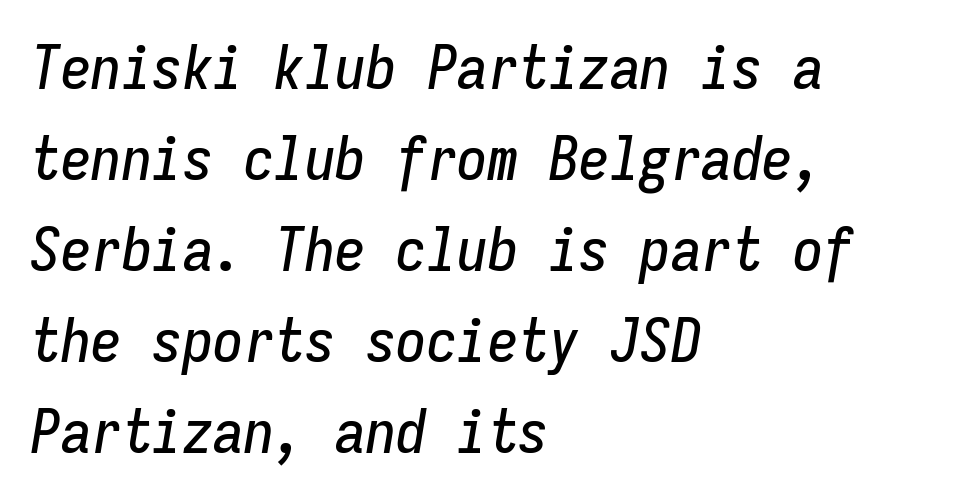
Q: Is the text italic (slanted)? A: Yes, it leans right by about 9 degrees.
Q: Is the text underlined? A: No.
Q: How is the paragraph aligned? A: Left-aligned.
Q: Is the spacing between letters normal or unusually wide? A: Normal.
Q: Is the spacing between lines tight, normal or loose? A: Normal.
Q: Width (condensed, normal, or wide)? A: Condensed.
Q: Stroke contrast? A: Low.
Q: x-height? A: Medium.
Q: Monospaced? A: Yes.
